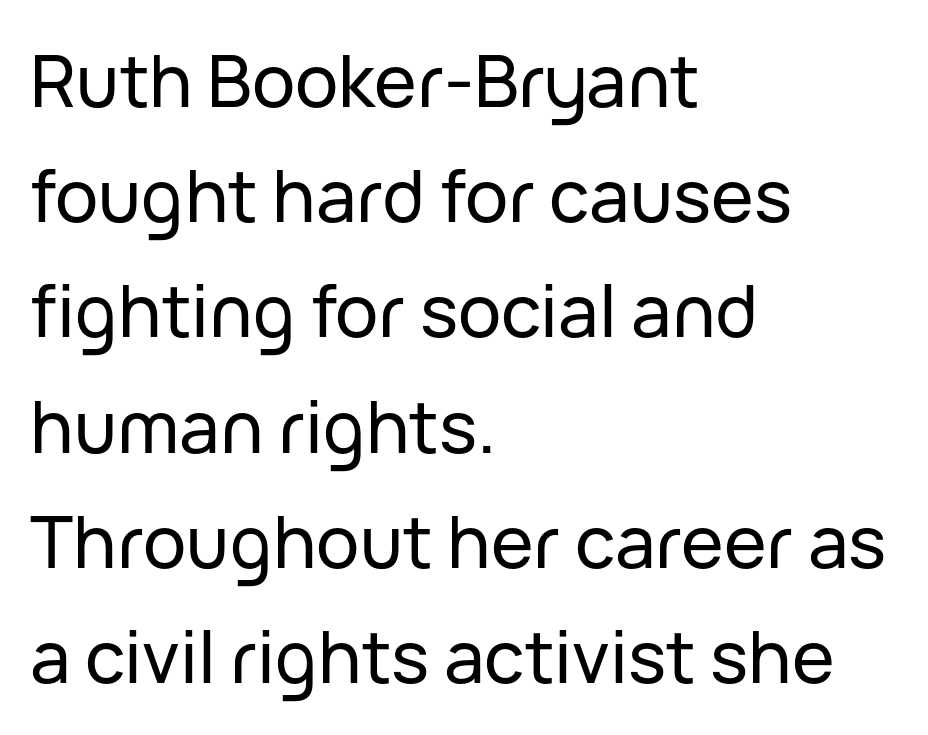
When letters stand straight like this, we call the style roman or upright. A normal amount of white space separates one row of letters from the next. What kind of face is this? One without serifs — a sans. The gaps between neighbouring characters are ordinary and unremarkable. Each row of text sits above clean, open space. Do the characters align in a grid? No, the font is proportional.
